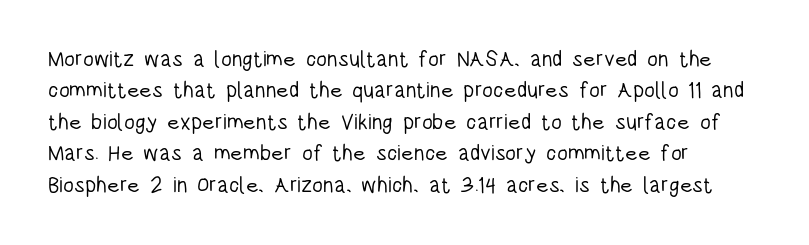
{"italic": "no", "bold": "no", "underline": "no", "align": "left", "line_spacing": "normal", "line_spacing_ratio": 1.43, "letter_spacing": "normal", "letter_spacing_em": 0.0, "glyph_px": 22}
